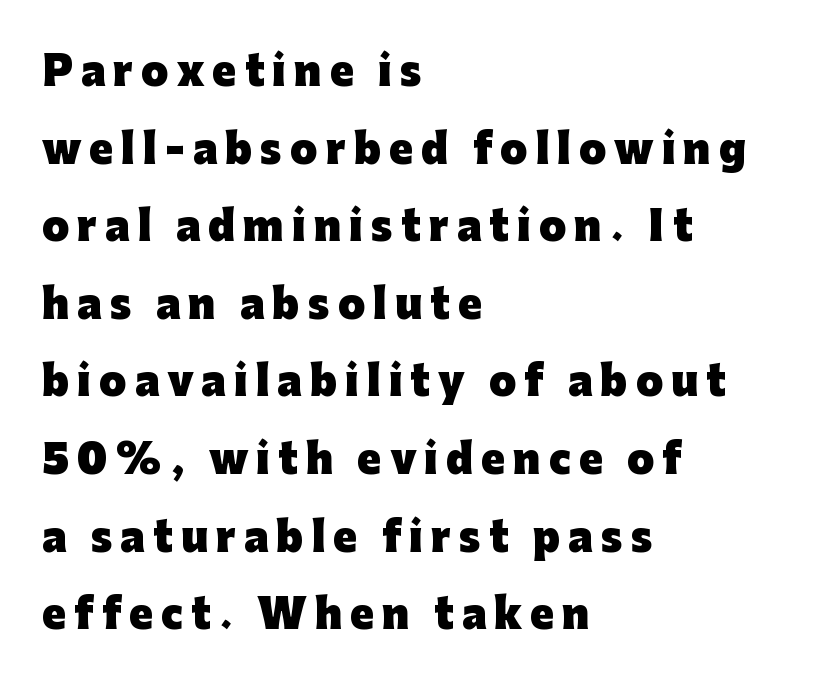
{"serif": "no", "italic": "no", "bold": "yes", "weight": "heavy", "width": "normal", "stroke_contrast": "low", "x_height": "medium", "monospaced": "no", "underline": "no", "align": "left", "line_spacing": "loose", "line_spacing_ratio": 1.99, "letter_spacing": "wide", "letter_spacing_em": 0.21, "glyph_px": 39}
